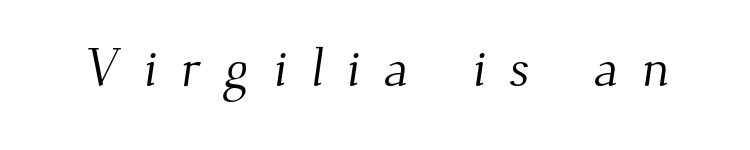
Classification — serif. The letters are spread apart with noticeably loose tracking. No letter is thick-stroked: the sample isn't bold. Any mark beneath the type? The region is blank.
